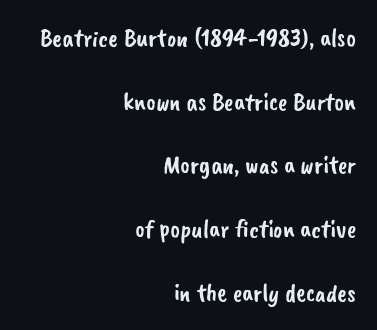
The image shows 26 px text type; set right-aligned, loose line spacing (2.45x), normal letter spacing, not underlined.
